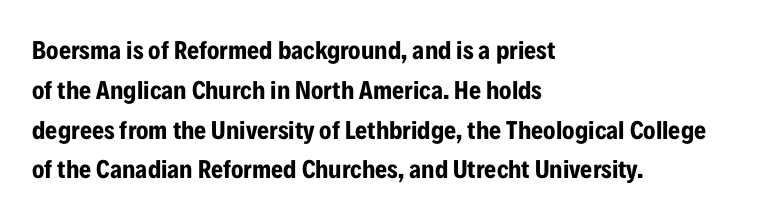
The image shows 26 px bold type, upright; set left-aligned, normal line spacing (1.53x), normal letter spacing, not underlined.
